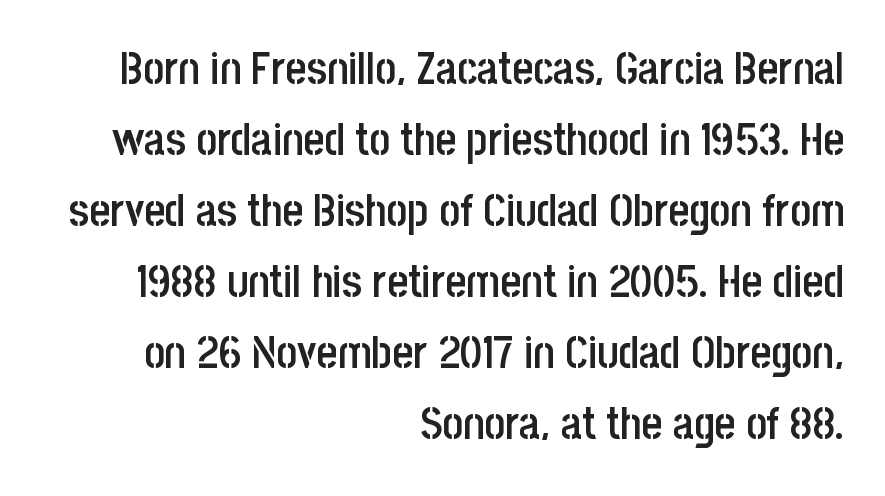
In terms of letterform style, serifs are entirely absent. As a designer I'd log this as weight 600, semibold. Typeset ragged left — the right edge is the straight one. The lettering holds an erect, upright posture throughout. Each letter keeps its own natural width here, so spacing adapts to shape.
